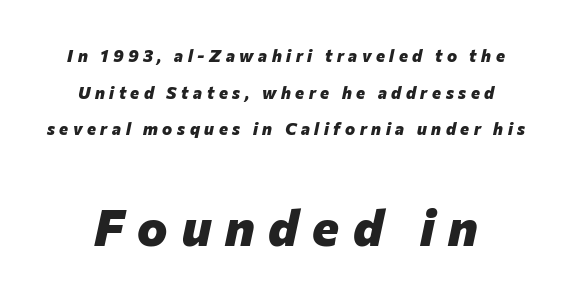
Q: Is the text bold? A: Yes.
Q: Is the text italic (slanted)? A: Yes, it leans right by about 12 degrees.
Q: Is the text underlined? A: No.
Q: Is the spacing between letters normal or unusually wide? A: Unusually wide.
Q: Is the spacing between lines tight, normal or loose? A: Loose.
Q: Which block of text is set in a larger size, the first (top) or the second (bottom)? A: The second (bottom) one.
Q: Width (condensed, normal, or wide)? A: Normal.
Q: Stroke contrast? A: Low.
Q: x-height? A: Medium.
Q: Monospaced? A: No.
